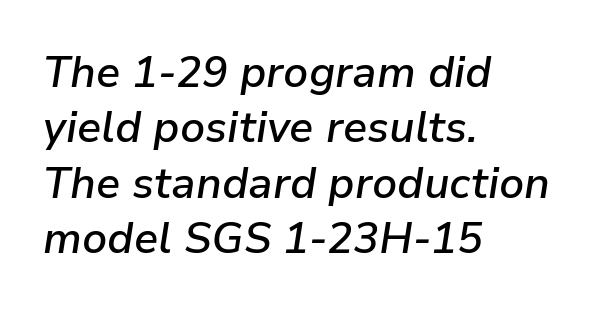
Q: Is the text bold? A: Semi-bold.
Q: Is the text italic (slanted)? A: Yes, it leans right by about 9 degrees.
Q: Is the text underlined? A: No.
Q: How is the paragraph aligned? A: Left-aligned.
Q: Is the spacing between letters normal or unusually wide? A: Normal.
Q: Is the spacing between lines tight, normal or loose? A: Normal.
Q: Width (condensed, normal, or wide)? A: Normal.
Q: Stroke contrast? A: Low.
Q: x-height? A: Medium.
Q: Monospaced? A: No.
